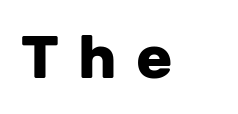
{"serif": "no", "italic": "no", "bold": "yes", "weight": "heavy", "width": "normal", "stroke_contrast": "low", "x_height": "medium", "monospaced": "no", "underline": "no", "letter_spacing": "wide", "letter_spacing_em": 0.32, "glyph_px": 60}
